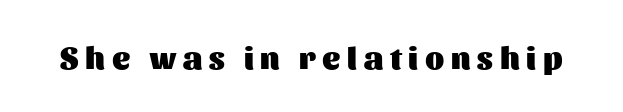
The image shows 31 px heavy sans-serif type, upright; set unusually wide letter spacing (+0.22 em), not underlined; medium stroke contrast and a medium x-height.
